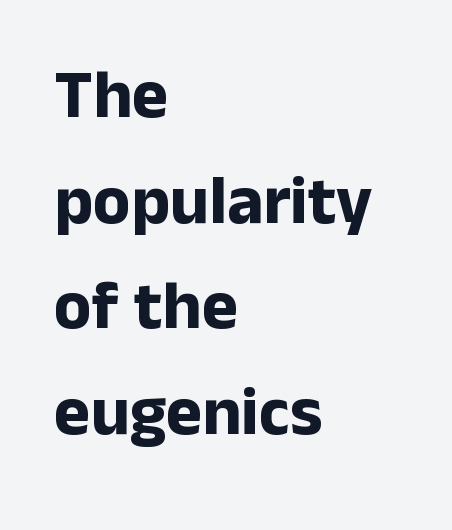
The image shows 69 px bold sans-serif type, upright; set left-aligned, normal line spacing (1.53x), normal letter spacing, not underlined; low stroke contrast and a medium x-height.
